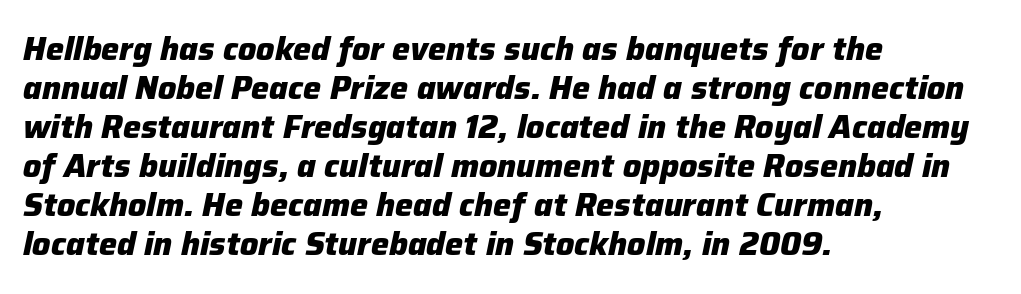
This rendering features lettering with no underline. The letters advance in unequal steps, a hallmark of proportional type. A dark, heavy texture on the line: the type is bold. The rendering keeps characters at their native spacing. The paragraph shown leans on its left margin. There's an unmistakable incline to the writing here.
